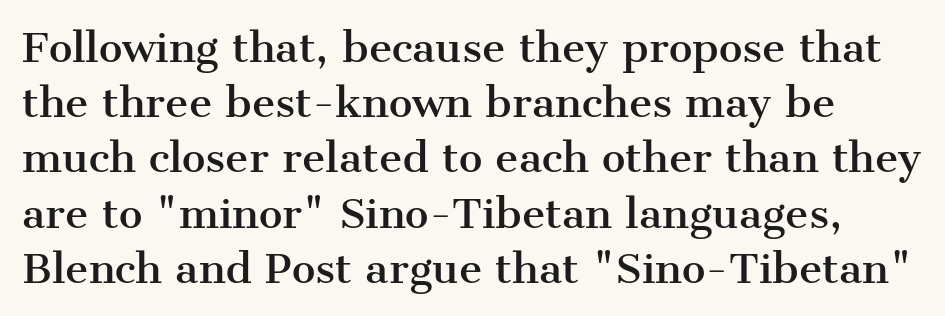
The image shows 40 px serif type, upright; set normal line spacing (1.38x), normal letter spacing, not underlined; medium stroke contrast and a medium x-height.
